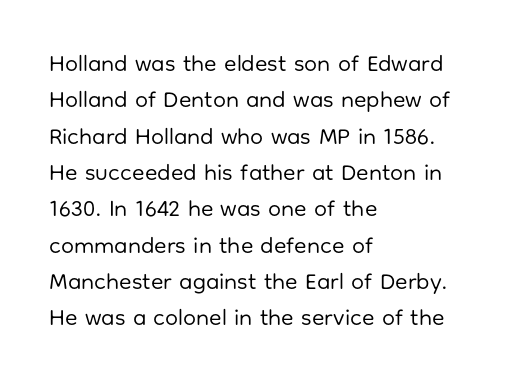
Q: Is the text bold? A: No.
Q: Is the text italic (slanted)? A: No, it is upright.
Q: Is the text underlined? A: No.
Q: How is the paragraph aligned? A: Left-aligned.
Q: Is the spacing between letters normal or unusually wide? A: Normal.
Q: Is the spacing between lines tight, normal or loose? A: Normal.
